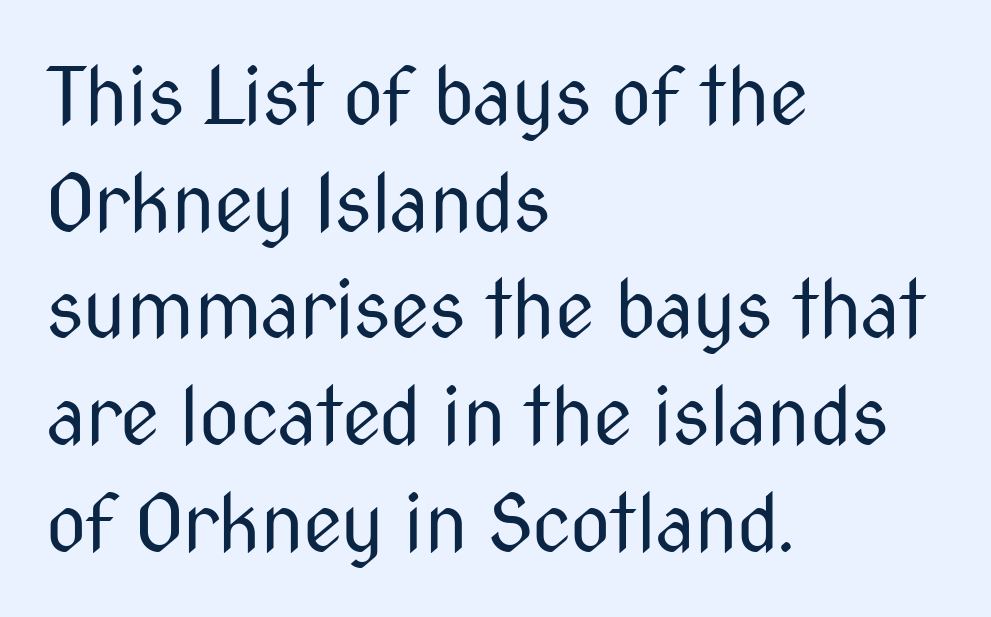
Q: Is the text bold? A: No.
Q: Is the text italic (slanted)? A: No, it is upright.
Q: Is the typeface a serif or a sans-serif typeface? A: Sans-serif.
Q: Is the text underlined? A: No.
Q: How is the paragraph aligned? A: Left-aligned.
Q: Is the spacing between letters normal or unusually wide? A: Normal.
Q: Is the spacing between lines tight, normal or loose? A: Normal.
Q: Width (condensed, normal, or wide)? A: Condensed.
Q: Stroke contrast? A: Medium.
Q: x-height? A: Medium.
Q: Monospaced? A: No.
